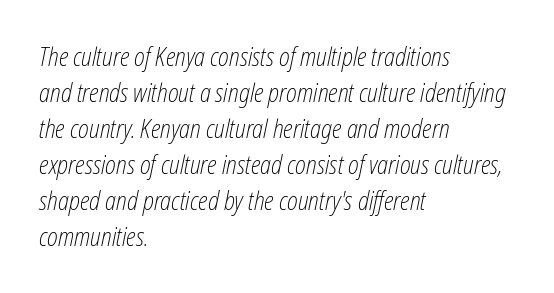
Q: Is the text bold? A: No.
Q: Is the text italic (slanted)? A: Yes, it leans right by about 12 degrees.
Q: Is the text underlined? A: No.
Q: How is the paragraph aligned? A: Left-aligned.
Q: Is the spacing between letters normal or unusually wide? A: Normal.
Q: Is the spacing between lines tight, normal or loose? A: Normal.
